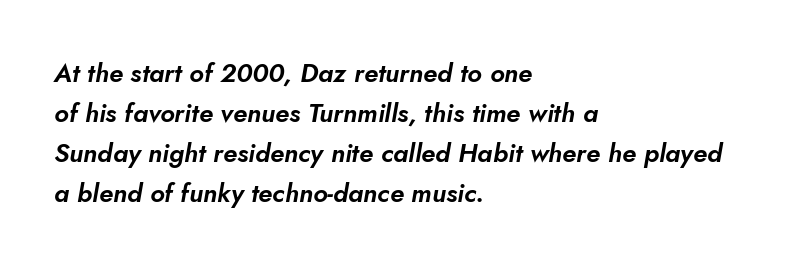
Nobody drew a line under any word here. The rendering anchors every line to the left-hand side. Normally led — the rows are evenly, conventionally spaced. Characters follow at the spacing the type designer built in. Posture: slanted.
